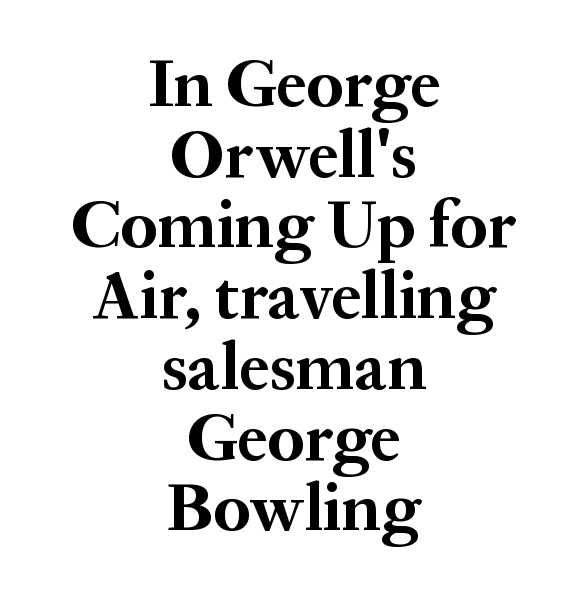
The image shows 68 px bold serif type, upright; set centered, tight line spacing (1.04x), normal letter spacing, not underlined; medium stroke contrast and a medium x-height.
